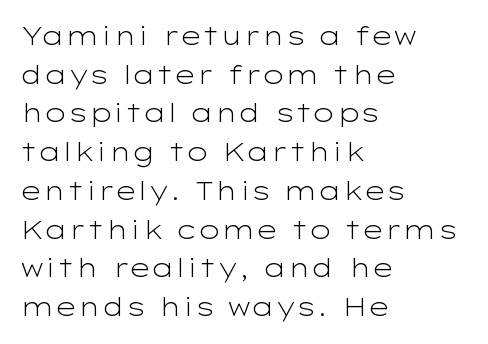
Q: Is the text bold? A: No.
Q: Is the text italic (slanted)? A: No, it is upright.
Q: Is the text underlined? A: No.
Q: How is the paragraph aligned? A: Left-aligned.
Q: Is the spacing between letters normal or unusually wide? A: Normal.
Q: Is the spacing between lines tight, normal or loose? A: Normal.
